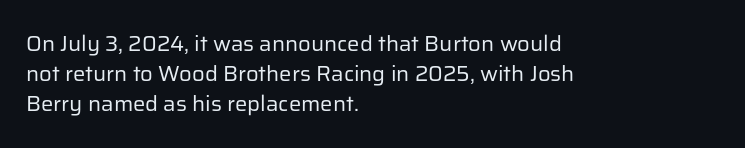
Q: Is the text bold? A: No.
Q: Is the text italic (slanted)? A: No, it is upright.
Q: Is the text underlined? A: No.
Q: How is the paragraph aligned? A: Left-aligned.
Q: Is the spacing between letters normal or unusually wide? A: Normal.
Q: Is the spacing between lines tight, normal or loose? A: Normal.
